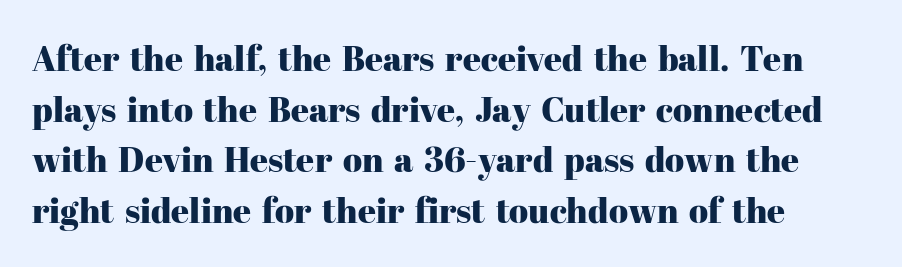
Q: Is the text italic (slanted)? A: No, it is upright.
Q: Is the typeface a serif or a sans-serif typeface? A: Serif.
Q: Is the text underlined? A: No.
Q: How is the paragraph aligned? A: Left-aligned.
Q: Is the spacing between letters normal or unusually wide? A: Normal.
Q: Is the spacing between lines tight, normal or loose? A: Normal.
Q: Width (condensed, normal, or wide)? A: Normal.
Q: Stroke contrast? A: High.
Q: x-height? A: Medium.
Q: Monospaced? A: No.
